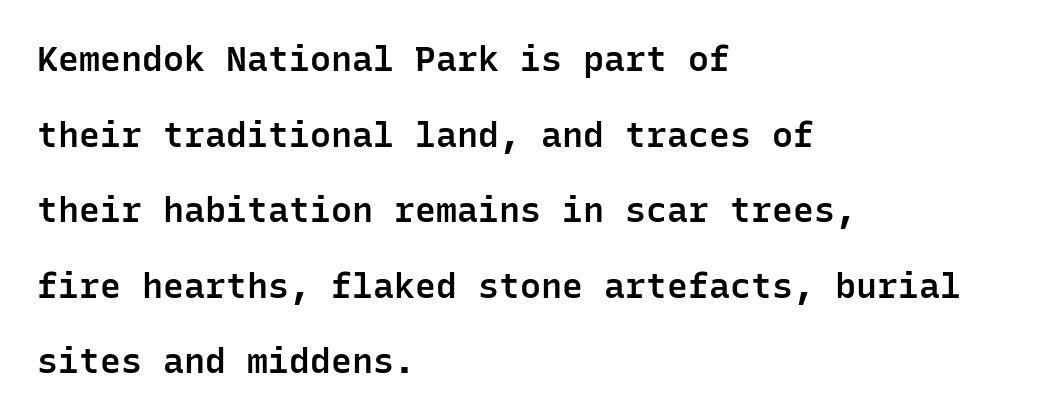
The image shows 35 px semibold sans-serif type, upright, monospaced; set left-aligned, loose line spacing (2.16x), normal letter spacing, not underlined; low stroke contrast and a medium x-height.
